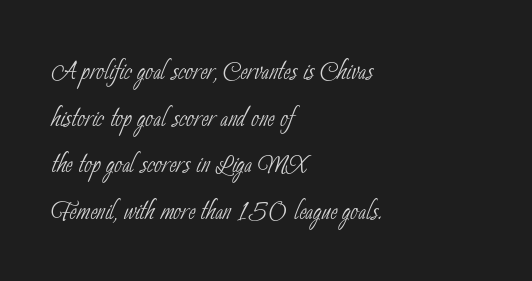
The image shows 34 px thin, condensed sans-serif type; set left-aligned, normal line spacing (1.37x), normal letter spacing, not underlined; low stroke contrast and a small x-height.
